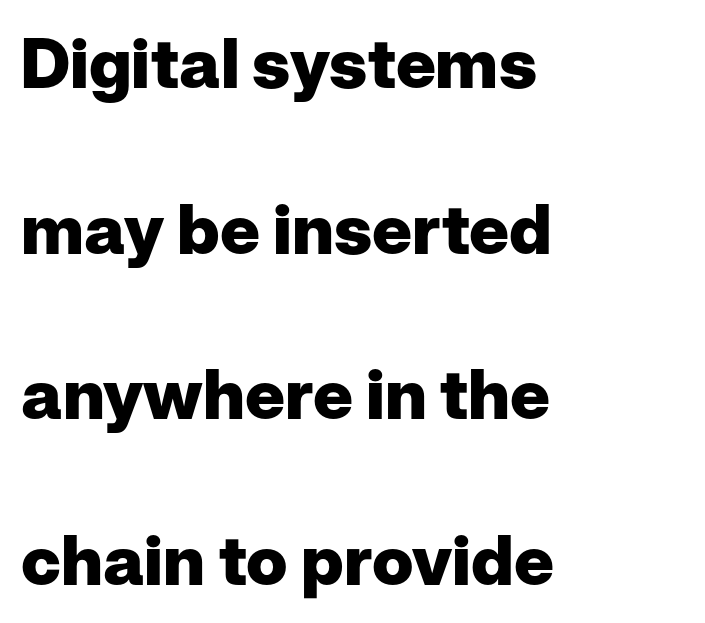
{"serif": "no", "italic": "no", "bold": "yes", "weight": "heavy", "width": "normal", "stroke_contrast": "low", "x_height": "medium", "monospaced": "no", "underline": "no", "align": "left", "line_spacing": "loose", "line_spacing_ratio": 2.4, "letter_spacing": "normal", "letter_spacing_em": 0.0, "glyph_px": 69}
